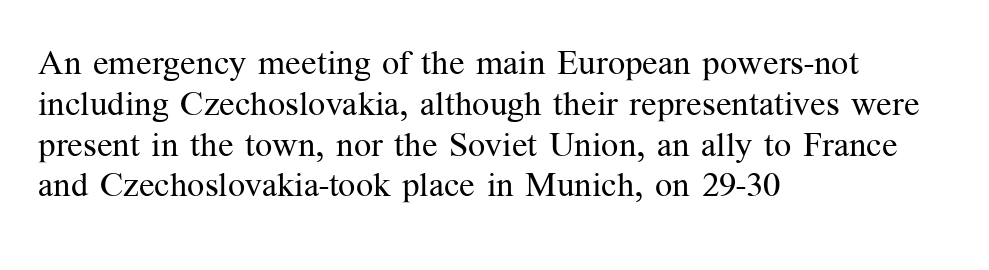
The image shows 34 px regular-weight serif type, upright; set left-aligned, line spacing 1.2x, normal letter spacing, not underlined; medium stroke contrast and a medium x-height.
